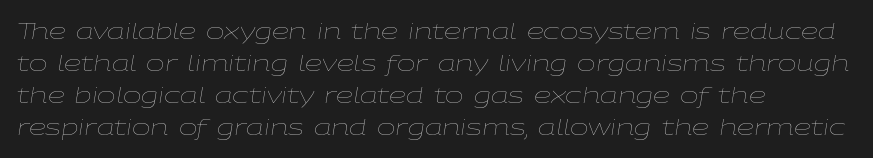
{"italic": "yes", "lean": "right", "slant_degrees": 9, "bold": "no", "underline": "no", "align": "left", "line_spacing": "normal", "line_spacing_ratio": 1.46, "letter_spacing": "normal", "letter_spacing_em": 0.0, "glyph_px": 22}
